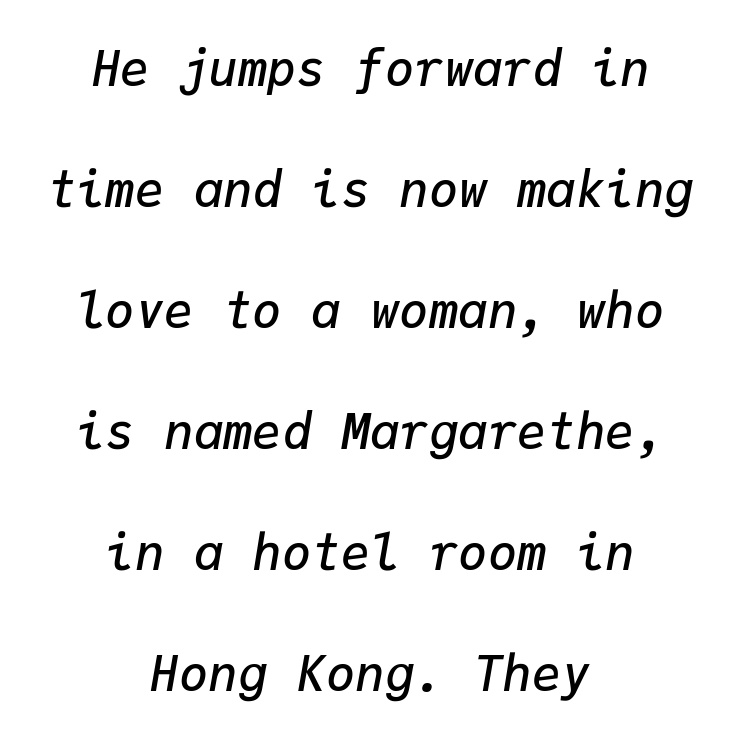
Q: Is the text bold? A: Semi-bold.
Q: Is the text italic (slanted)? A: Yes, it leans right by about 9 degrees.
Q: Is the text underlined? A: No.
Q: How is the paragraph aligned? A: Centered.
Q: Is the spacing between letters normal or unusually wide? A: Normal.
Q: Is the spacing between lines tight, normal or loose? A: Loose.
Q: Width (condensed, normal, or wide)? A: Normal.
Q: Stroke contrast? A: Low.
Q: x-height? A: Medium.
Q: Monospaced? A: Yes.
